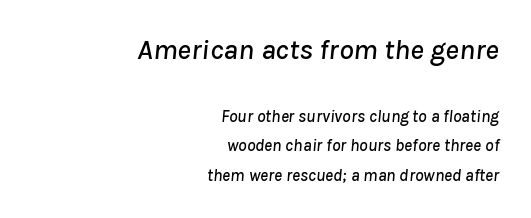
The image shows 29 px text type, italic (leaning right); set right-aligned, line spacing 1.74x, normal letter spacing, not underlined; the first (top) block is 1.71x larger; low stroke contrast and a medium x-height.
